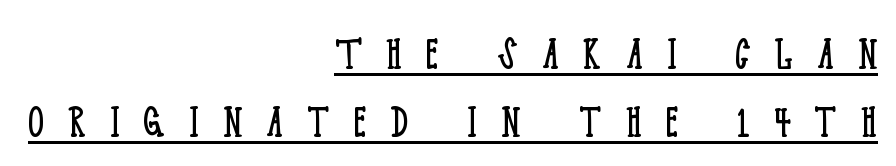
The image shows 50 px light, condensed serif type, upright; set right-aligned, normal line spacing (1.36x), unusually wide letter spacing (+0.48 em), underlined; low stroke contrast and a large x-height.
